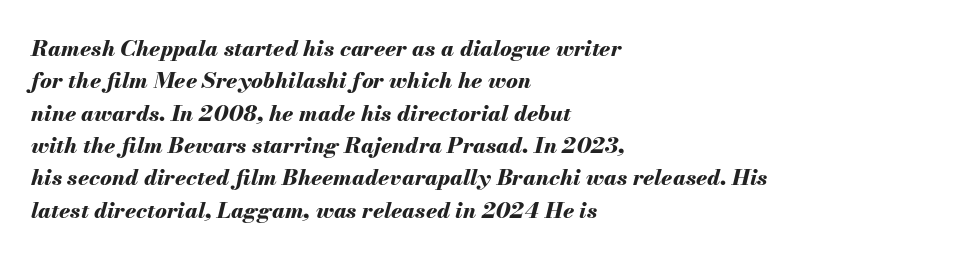
Q: Is the text bold? A: Yes.
Q: Is the text italic (slanted)? A: Yes, it leans right by about 13 degrees.
Q: Is the text underlined? A: No.
Q: How is the paragraph aligned? A: Left-aligned.
Q: Is the spacing between letters normal or unusually wide? A: Normal.
Q: Is the spacing between lines tight, normal or loose? A: Normal.
